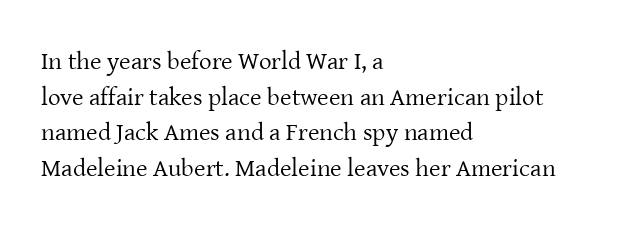
The image shows 25 px text type, upright; set left-aligned, normal line spacing (1.43x), normal letter spacing, not underlined.
